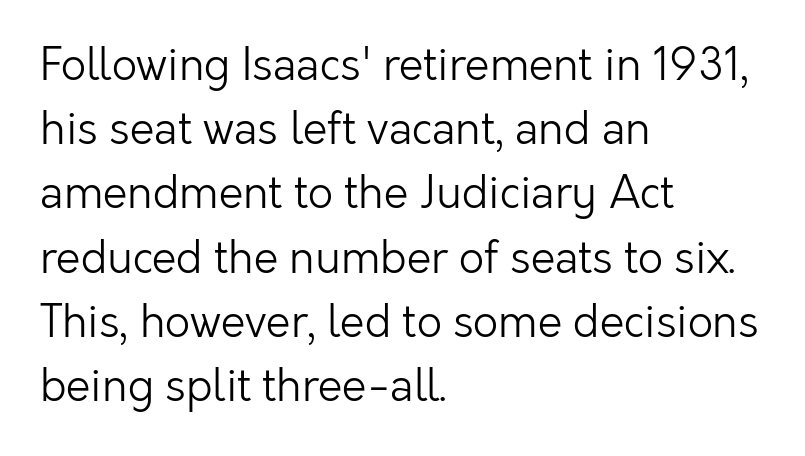
Q: Is the text bold? A: No.
Q: Is the text italic (slanted)? A: No, it is upright.
Q: Is the typeface a serif or a sans-serif typeface? A: Sans-serif.
Q: Is the text underlined? A: No.
Q: How is the paragraph aligned? A: Left-aligned.
Q: Is the spacing between letters normal or unusually wide? A: Normal.
Q: Is the spacing between lines tight, normal or loose? A: Normal.
Q: Width (condensed, normal, or wide)? A: Normal.
Q: Stroke contrast? A: Low.
Q: x-height? A: Medium.
Q: Monospaced? A: No.
